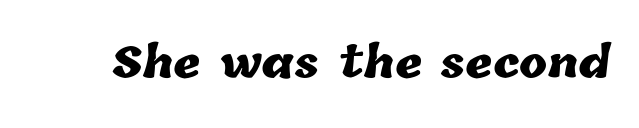
Q: Is the text bold? A: Yes.
Q: Is the text underlined? A: No.
Q: Is the spacing between letters normal or unusually wide? A: Normal.
Q: Width (condensed, normal, or wide)? A: Normal.
Q: Stroke contrast? A: Low.
Q: x-height? A: Medium.
Q: Monospaced? A: No.
